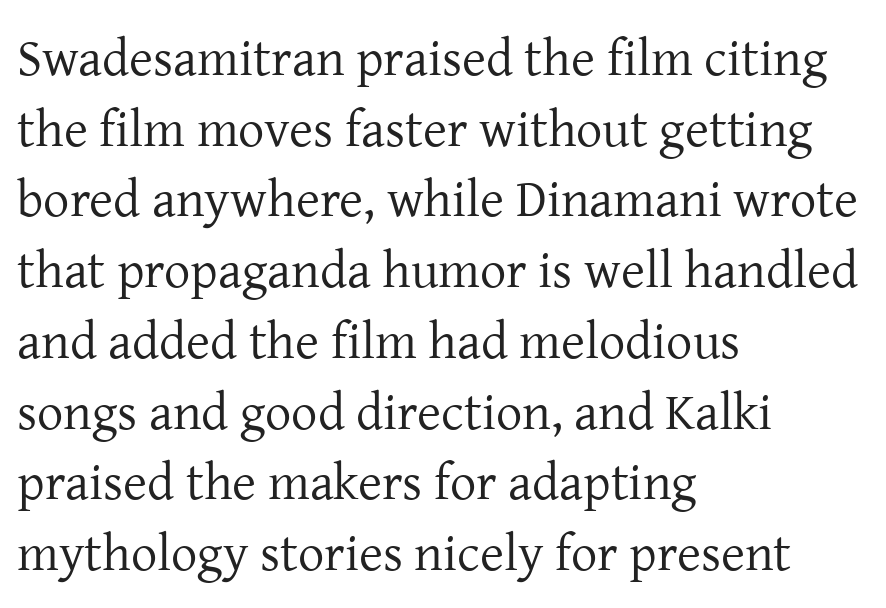
{"serif": "yes", "italic": "no", "bold": "no", "weight": "regular", "width": "normal", "stroke_contrast": "low", "x_height": "medium", "monospaced": "no", "underline": "no", "align": "left", "line_spacing": "normal", "line_spacing_ratio": 1.36, "letter_spacing": "normal", "letter_spacing_em": 0.0, "glyph_px": 52}
